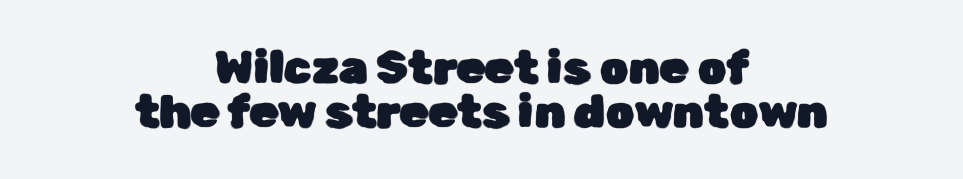
Q: Is the text italic (slanted)? A: No, it is upright.
Q: Is the typeface a serif or a sans-serif typeface? A: Sans-serif.
Q: Is the text underlined? A: No.
Q: How is the paragraph aligned? A: Centered.
Q: Is the spacing between letters normal or unusually wide? A: Normal.
Q: Is the spacing between lines tight, normal or loose? A: Tight.
Q: Width (condensed, normal, or wide)? A: Normal.
Q: Stroke contrast? A: Low.
Q: x-height? A: Medium.
Q: Monospaced? A: No.
